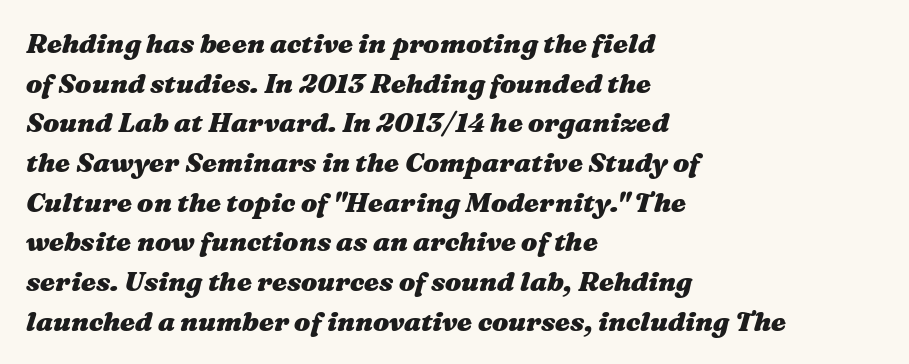
The rendering keeps characters at their native spacing. Horizontal bands of white between lines are of average thickness. Decoration check: the copy has no underline. Set as a true bold cut, around the 700 mark. The glyphs look as if they've been sheared to an angle. The ragged edge is on the right, which tells us the setting is flush left.
